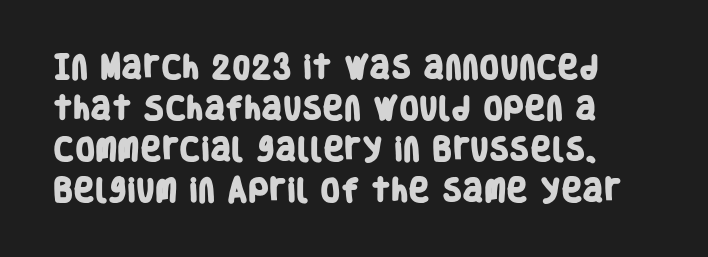
{"bold": "yes", "underline": "no", "line_spacing": "normal", "line_spacing_ratio": 1.58, "letter_spacing": "normal", "letter_spacing_em": 0.0, "glyph_px": 26}
